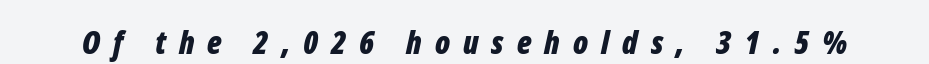
Words float on clear page, feet unadorned. Proportional: the letters do not fall into vertical columns. These lines were composed using italics. Here the glyphs are tracked loosely, breaking word shapes into spaced letters.
